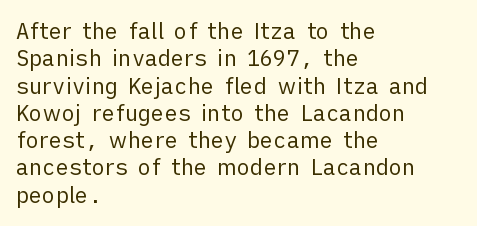
{"italic": "no", "bold": "no", "underline": "no", "align": "left", "line_spacing_ratio": 1.24, "letter_spacing": "normal", "letter_spacing_em": 0.0, "glyph_px": 22}
